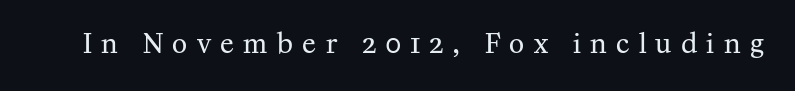
Q: Is the text bold? A: No.
Q: Is the text italic (slanted)? A: No, it is upright.
Q: Is the text underlined? A: No.
Q: Is the spacing between letters normal or unusually wide? A: Unusually wide.
